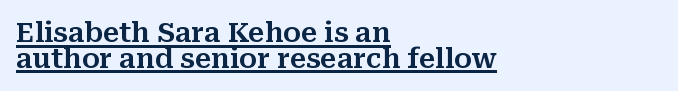
{"italic": "no", "underline": "yes", "align": "left", "line_spacing": "tight", "line_spacing_ratio": 0.95, "letter_spacing": "normal", "letter_spacing_em": 0.0, "glyph_px": 27}
